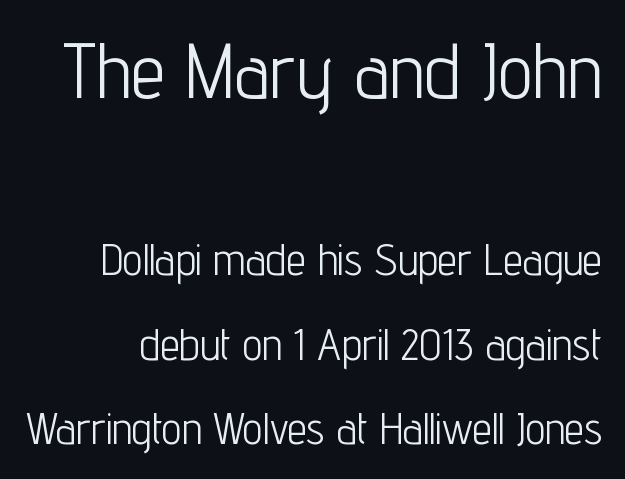
The image shows 77 px light, condensed sans-serif type, upright; set loose line spacing (1.92x), normal letter spacing, not underlined; the first (top) block is 1.75x larger; low stroke contrast and a medium x-height.
